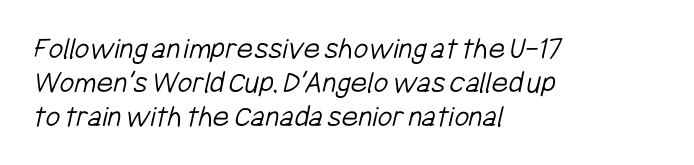
The image shows 32 px light, condensed sans-serif type; set left-aligned, tight line spacing (1.06x), normal letter spacing, not underlined; low stroke contrast and a medium x-height.
